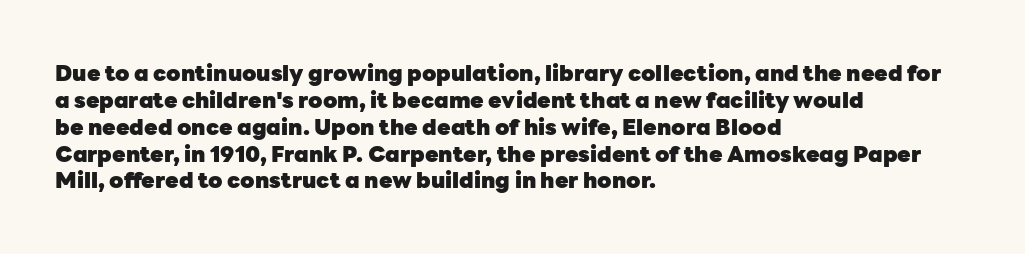
The image shows 22 px bold type, upright; set left-aligned, line spacing 1.22x, normal letter spacing, not underlined.
